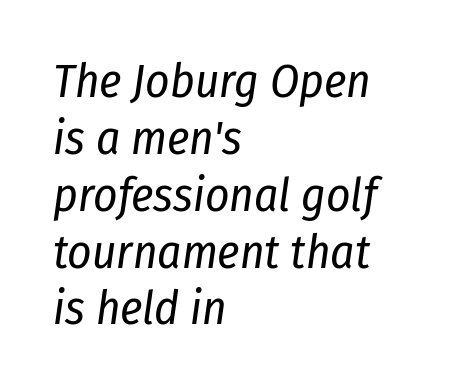
Descender tails drop into unmarked territory. Weight: in the light-to-regular range. This sample uses an oblique cut, with every glyph tilted off the vertical. Character widths vary here, with narrow letters taking less room than wide ones. Each word holds together tightly as a unit, with standard inter-letter gaps. Leftover space on each line is placed entirely after the last word.
